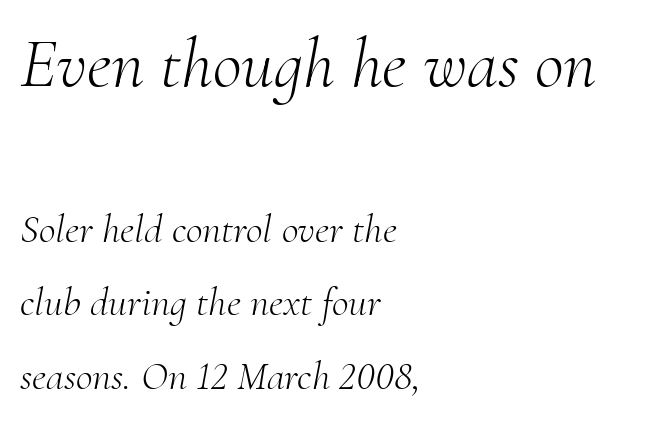
Think standard paragraph weight, or any step lighter than that. Typographically, this falls in the serif category. Rule under the text: the space is simply empty. Compared with typical body copy, the letter spacing here is the same.
